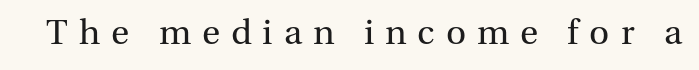
The image shows 35 px regular-weight serif type, upright; set unusually wide letter spacing (+0.31 em), not underlined; medium stroke contrast and a medium x-height.
